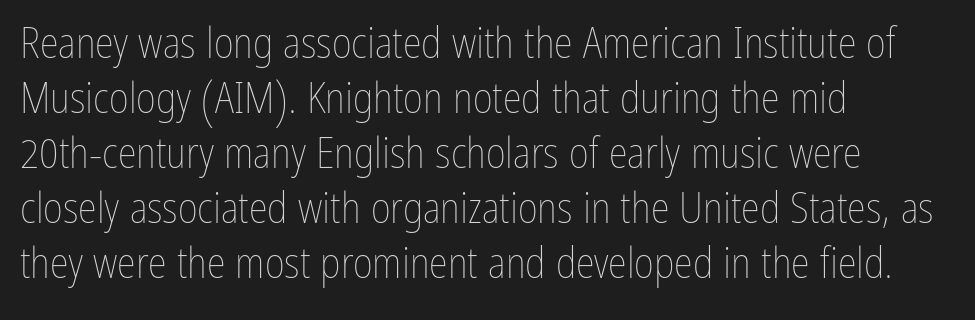
The image shows 43 px thin, condensed type, upright; set left-aligned, normal line spacing (1.28x), normal letter spacing, not underlined; low stroke contrast and a medium x-height.
